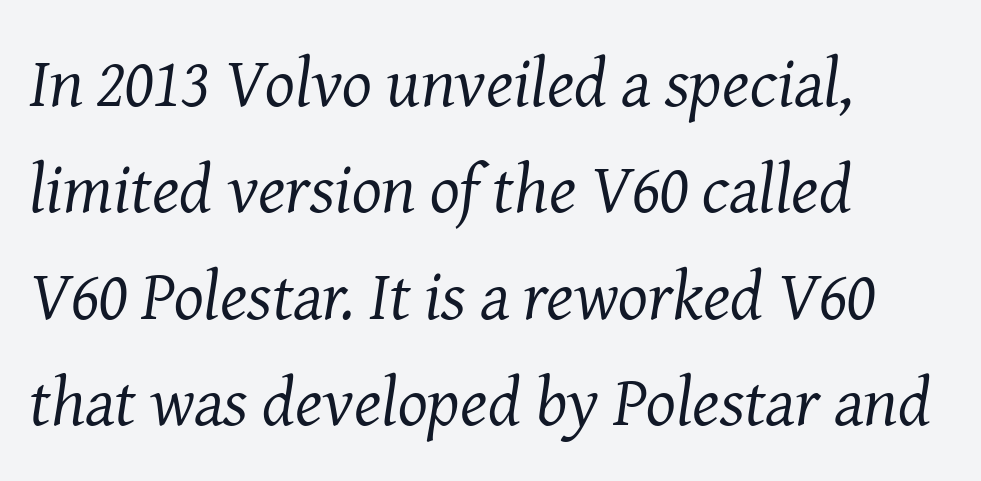
Honestly, the letter spacing is just normal — you wouldn't notice it. The block of text has a typical density, with ordinary space between rows. When letters slant like this, we call the style italic. The passage shown is typed in a proportional face where columns would drift.
